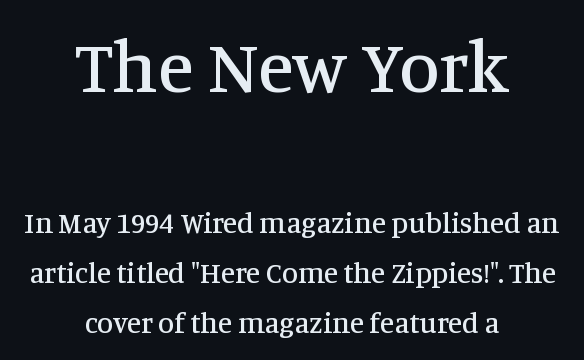
The image shows 73 px serif type, upright; set centered, line spacing 1.72x, normal letter spacing, not underlined; the first (top) block is 2.52x larger; medium stroke contrast and a large x-height.
